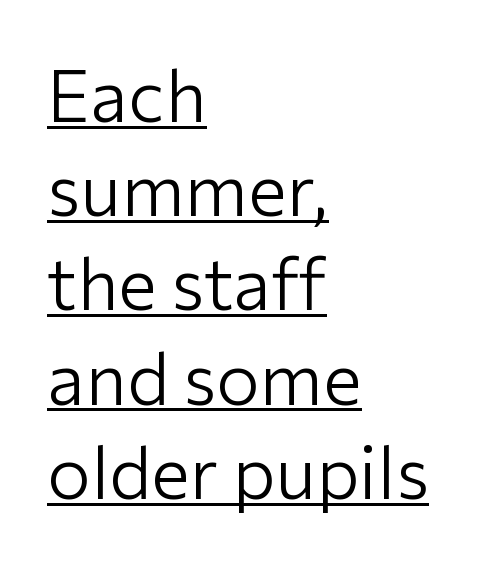
{"serif": "no", "italic": "no", "bold": "no", "weight": "light", "width": "normal", "stroke_contrast": "low", "x_height": "medium", "monospaced": "no", "underline": "yes", "align": "left", "line_spacing": "normal", "line_spacing_ratio": 1.29, "letter_spacing": "normal", "letter_spacing_em": 0.0, "glyph_px": 73}
